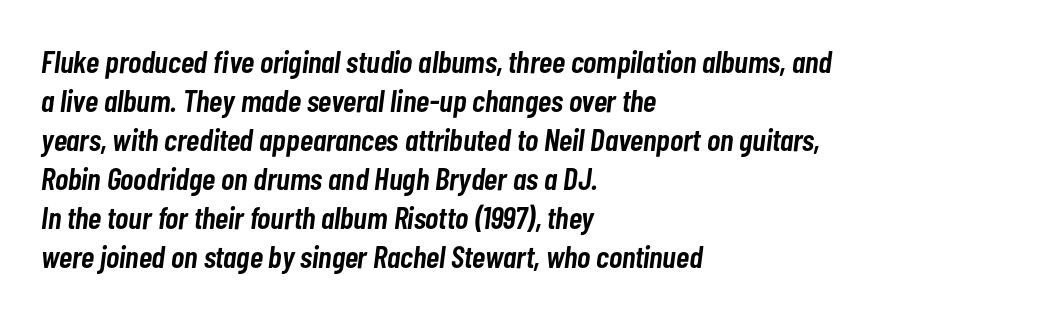
The image shows 32 px semibold, condensed type, italic (leaning right); set left-aligned, line spacing 1.22x, normal letter spacing, not underlined; low stroke contrast and a medium x-height.
